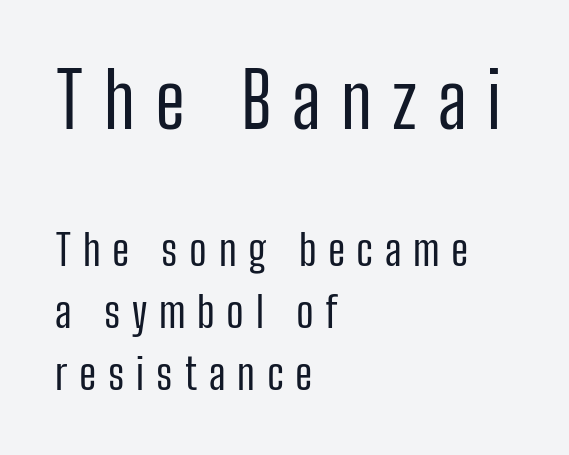
The image shows 75 px regular-weight, condensed sans-serif type, upright; set left-aligned, normal line spacing (1.44x), unusually wide letter spacing (+0.27 em), not underlined; the first (top) block is 1.74x larger; low stroke contrast and a medium x-height.
